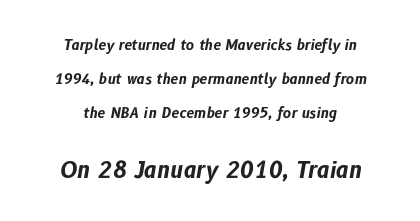
Q: Is the text bold? A: Yes.
Q: Is the text italic (slanted)? A: Yes, it leans right by about 10 degrees.
Q: Is the text underlined? A: No.
Q: How is the paragraph aligned? A: Centered.
Q: Is the spacing between letters normal or unusually wide? A: Normal.
Q: Is the spacing between lines tight, normal or loose? A: Loose.
Q: Which block of text is set in a larger size, the first (top) or the second (bottom)? A: The second (bottom) one.
